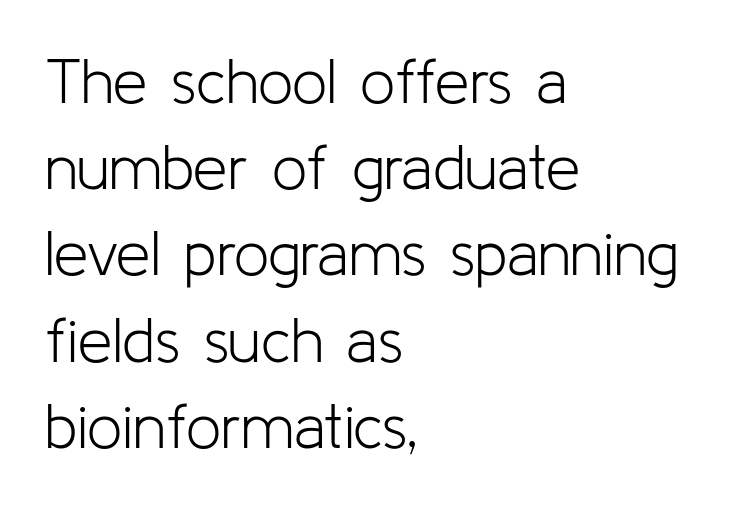
{"serif": "no", "italic": "no", "bold": "no", "weight": "light", "width": "normal", "stroke_contrast": "low", "x_height": "medium", "monospaced": "no", "underline": "no", "align": "left", "line_spacing": "normal", "line_spacing_ratio": 1.39, "letter_spacing": "normal", "letter_spacing_em": 0.0, "glyph_px": 62}
